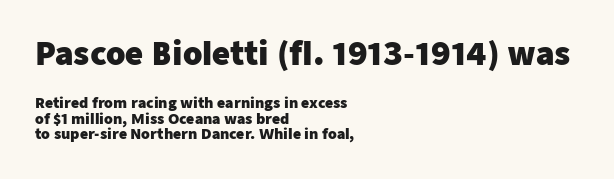
The image shows 31 px heavy sans-serif type, upright; set left-aligned, tight line spacing (1.11x), normal letter spacing, not underlined; the first (top) block is 2.21x larger; low stroke contrast and a medium x-height.
